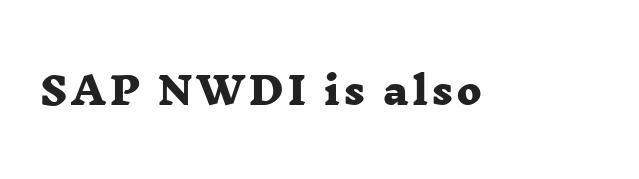
Q: Is the text bold? A: Yes.
Q: Is the typeface a serif or a sans-serif typeface? A: Serif.
Q: Is the text underlined? A: No.
Q: Width (condensed, normal, or wide)? A: Wide.
Q: Stroke contrast? A: Low.
Q: x-height? A: Medium.
Q: Monospaced? A: No.
